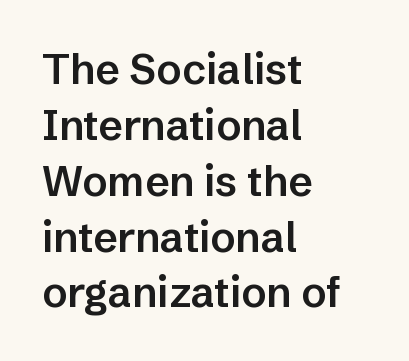
The image shows 42 px semibold sans-serif type, upright; set left-aligned, normal line spacing (1.33x), normal letter spacing, not underlined; low stroke contrast and a medium x-height.
